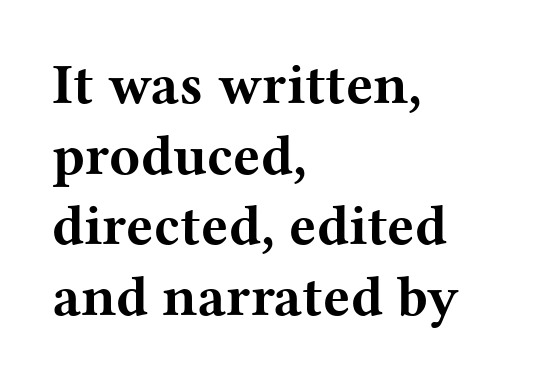
Q: Is the text bold? A: Yes.
Q: Is the text italic (slanted)? A: No, it is upright.
Q: Is the typeface a serif or a sans-serif typeface? A: Serif.
Q: Is the text underlined? A: No.
Q: How is the paragraph aligned? A: Left-aligned.
Q: Is the spacing between letters normal or unusually wide? A: Normal.
Q: Width (condensed, normal, or wide)? A: Wide.
Q: Stroke contrast? A: Medium.
Q: x-height? A: Medium.
Q: Monospaced? A: No.
